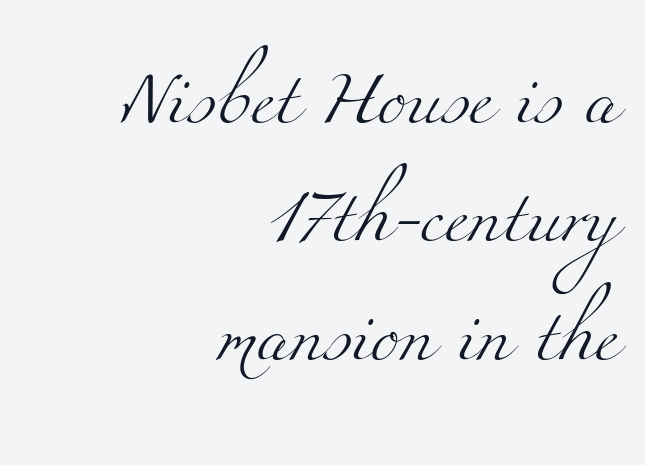
Q: Is the text bold? A: No.
Q: Is the text underlined? A: No.
Q: How is the paragraph aligned? A: Right-aligned.
Q: Is the spacing between letters normal or unusually wide? A: Normal.
Q: Is the spacing between lines tight, normal or loose? A: Loose.
Q: Width (condensed, normal, or wide)? A: Wide.
Q: Stroke contrast? A: Medium.
Q: x-height? A: Small.
Q: Monospaced? A: No.
